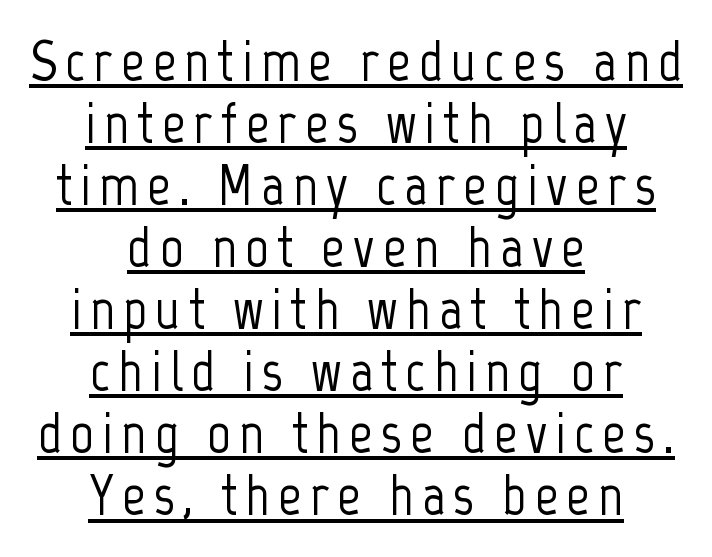
This is underlined copy, the kind a proofreader might mark for attention. Each letter's strokes conclude bluntly, with no projecting serifs. Here the designer chose a conventional face with non-uniform glyph widths. The leading is snug, giving the passage a crowded texture.
